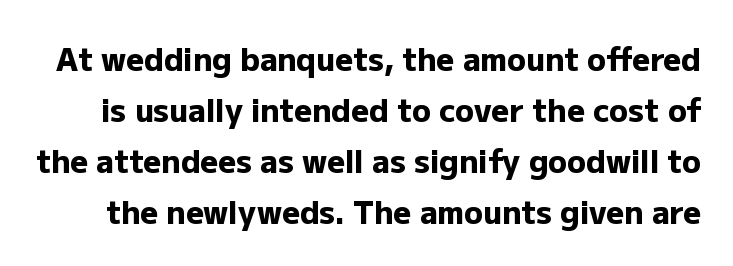
Q: Is the text bold? A: Yes.
Q: Is the text italic (slanted)? A: No, it is upright.
Q: Is the typeface a serif or a sans-serif typeface? A: Sans-serif.
Q: Is the text underlined? A: No.
Q: Is the spacing between letters normal or unusually wide? A: Normal.
Q: Is the spacing between lines tight, normal or loose? A: Normal.
Q: Width (condensed, normal, or wide)? A: Normal.
Q: Stroke contrast? A: Low.
Q: x-height? A: Medium.
Q: Monospaced? A: No.
